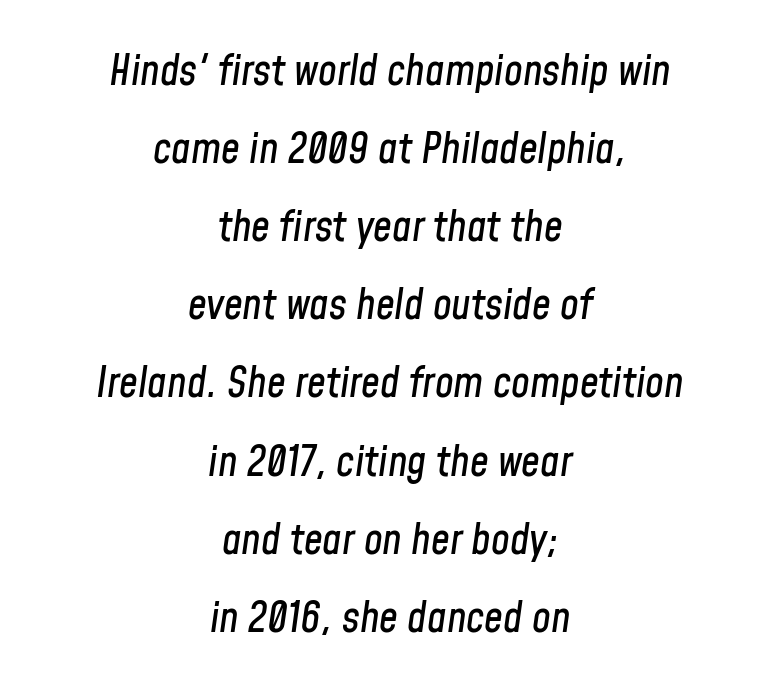
Any mark beneath the type? The region is blank. Proportional: the letters do not fall into vertical columns. Caption: standard tracking, unaltered. An italicized treatment has been applied to the whole sample. Typeset on center — no edge is straight.
